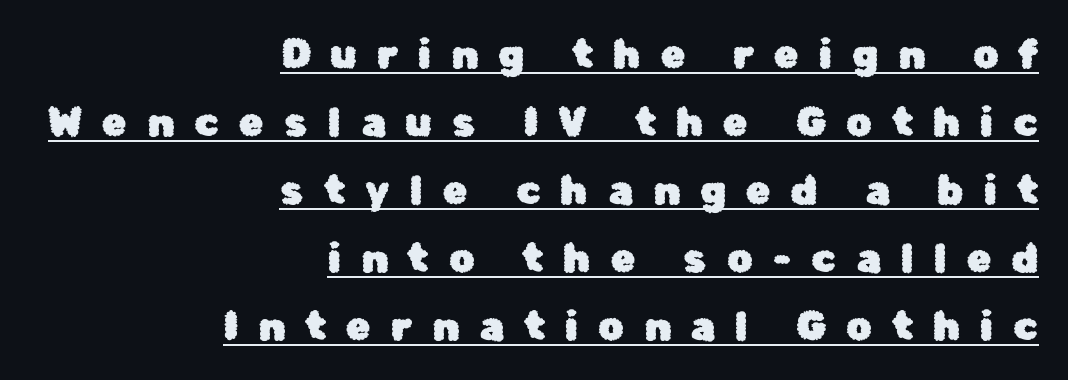
The image shows 40 px sans-serif type, upright; set right-aligned, normal line spacing (1.7x), unusually wide letter spacing (+0.5 em), underlined; low stroke contrast and a medium x-height.
